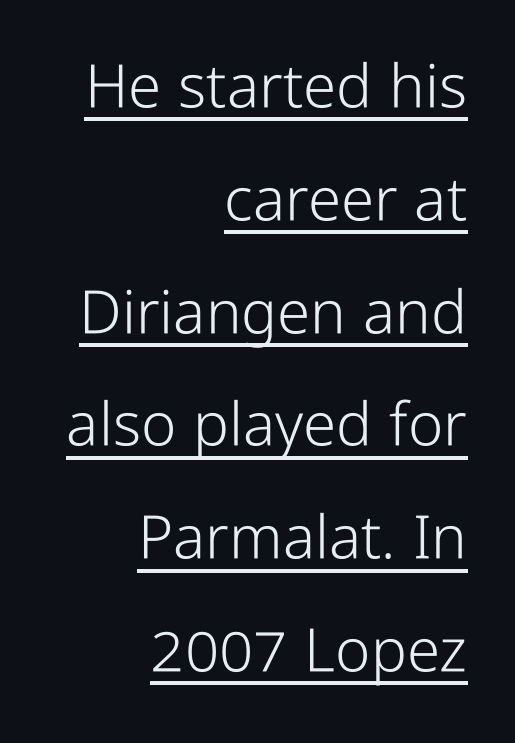
The image shows 60 px light, condensed sans-serif type, upright; set right-aligned, line spacing 1.88x, normal letter spacing, underlined; low stroke contrast and a medium x-height.
